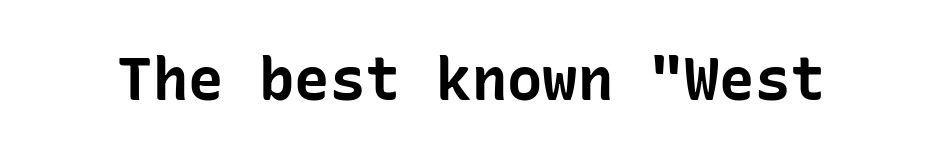
The glyphs in this specimen are sans serif. Each row of text sits above clean, open space. The strokes are fattened all the way to bold. Short note: letters normally spaced. It's the straight-up-and-down kind of type.
